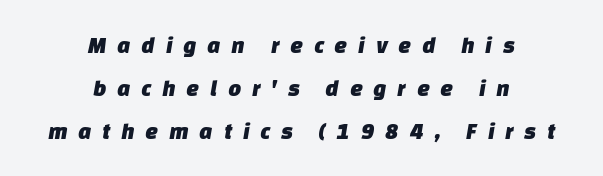
{"underline": "no", "align": "center", "line_spacing_ratio": 1.86, "letter_spacing": "wide", "letter_spacing_em": 0.46, "glyph_px": 23}
